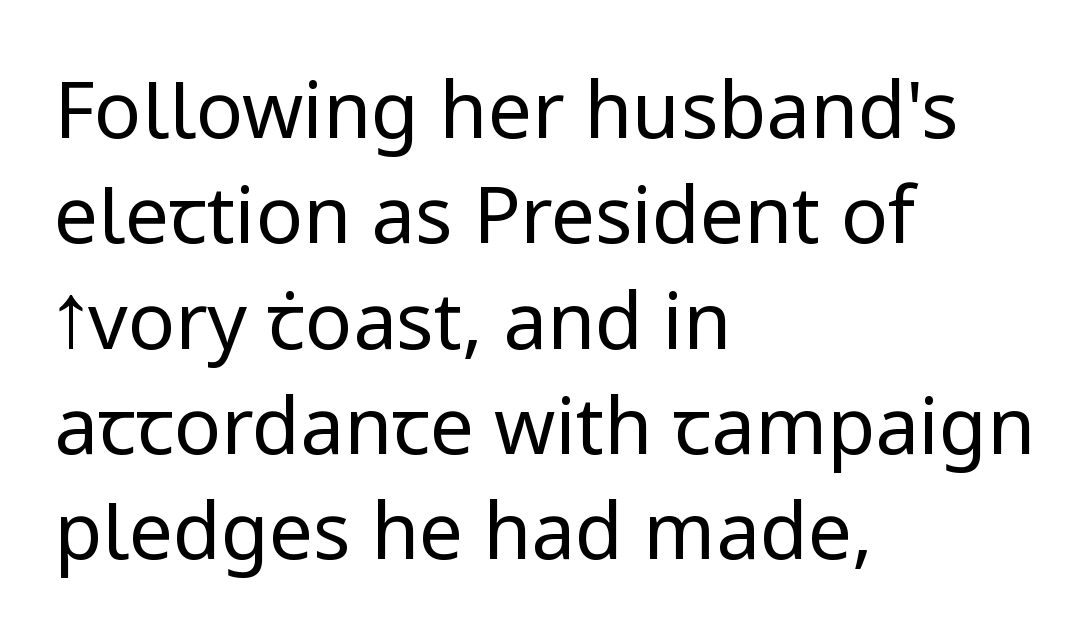
{"serif": "no", "italic": "no", "bold": "no", "weight": "regular", "width": "normal", "stroke_contrast": "low", "x_height": "medium", "monospaced": "no", "underline": "no", "align": "left", "line_spacing": "normal", "line_spacing_ratio": 1.35, "letter_spacing": "normal", "letter_spacing_em": 0.0, "glyph_px": 78}
